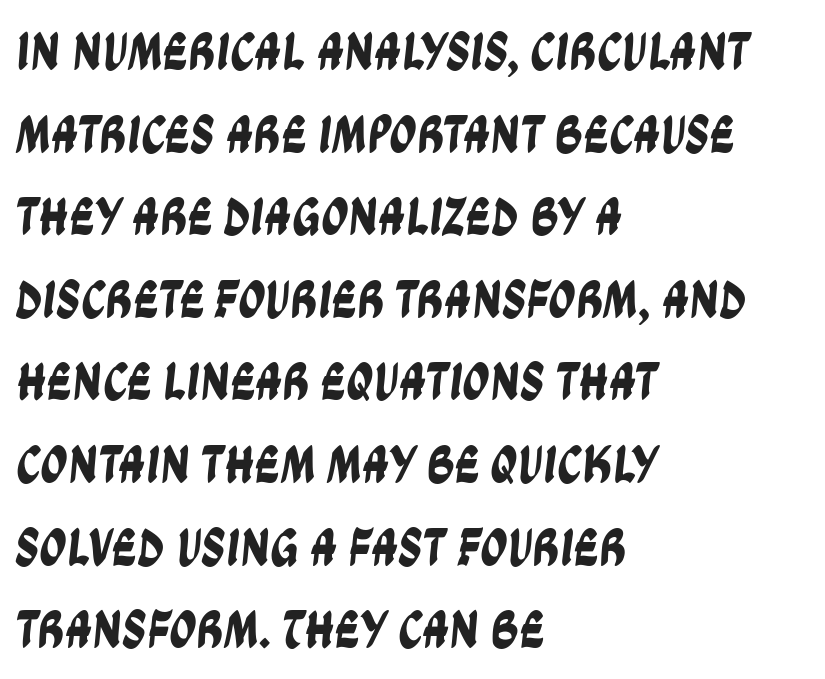
The image shows 54 px condensed sans-serif type; set left-aligned, normal line spacing (1.53x), normal letter spacing, not underlined; low stroke contrast and a large x-height.
